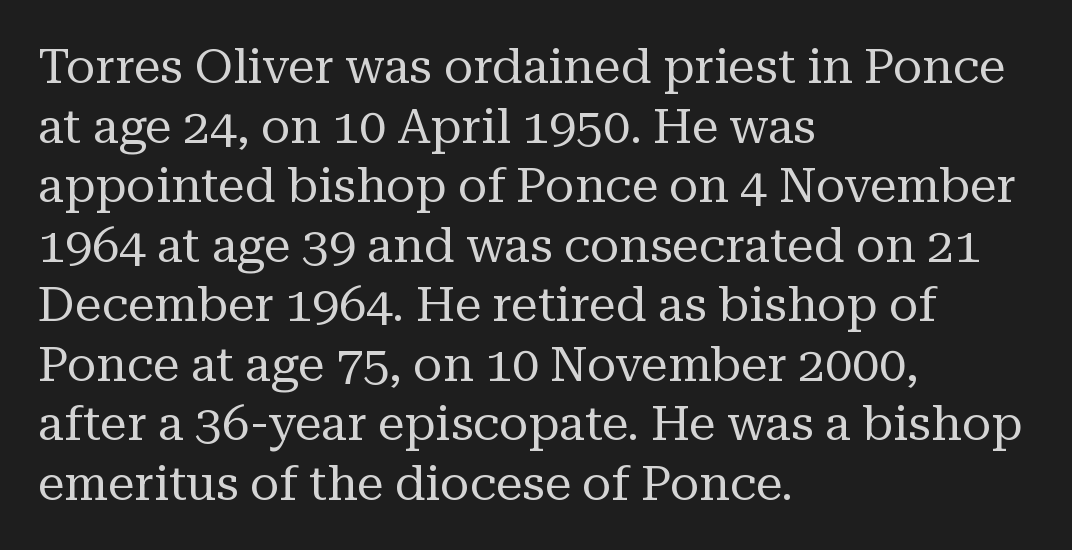
Q: Is the text bold? A: No.
Q: Is the text italic (slanted)? A: No, it is upright.
Q: Is the typeface a serif or a sans-serif typeface? A: Serif.
Q: Is the text underlined? A: No.
Q: How is the paragraph aligned? A: Left-aligned.
Q: Is the spacing between letters normal or unusually wide? A: Normal.
Q: Width (condensed, normal, or wide)? A: Normal.
Q: Stroke contrast? A: Medium.
Q: x-height? A: Medium.
Q: Monospaced? A: No.
